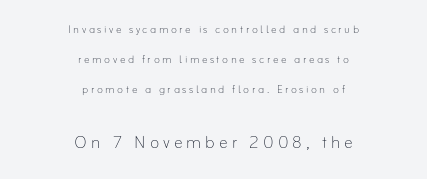
Q: Is the text bold? A: No.
Q: Is the text italic (slanted)? A: No, it is upright.
Q: Is the text underlined? A: No.
Q: How is the paragraph aligned? A: Centered.
Q: Is the spacing between lines tight, normal or loose? A: Loose.
Q: Which block of text is set in a larger size, the first (top) or the second (bottom)? A: The second (bottom) one.
